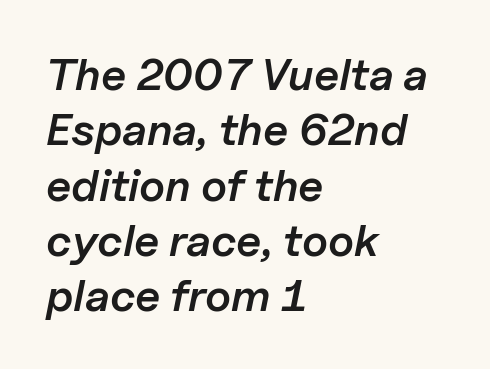
The foot of each line stays bare and open. The paragraph shown leans on its left margin. Is the letter spacing exaggerated? No — it looks like the ordinary default. The font's italic variant was chosen for this text.
